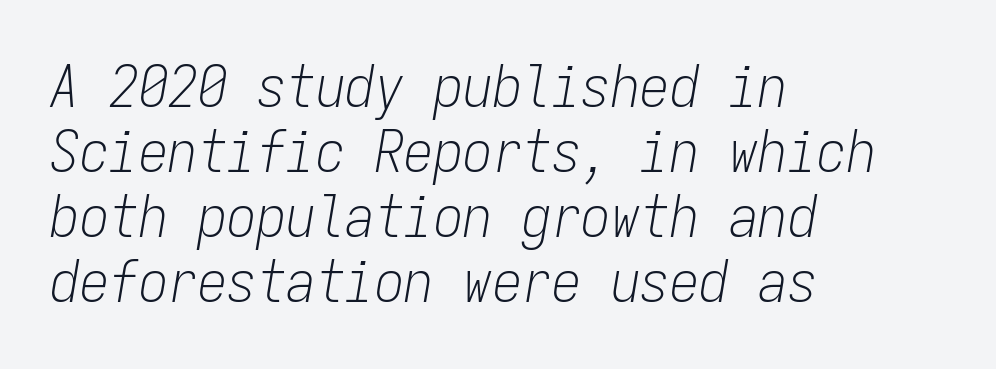
The image shows 59 px light, condensed type, italic (leaning right), monospaced; set left-aligned, tight line spacing (1.1x), normal letter spacing, not underlined; low stroke contrast and a medium x-height.
